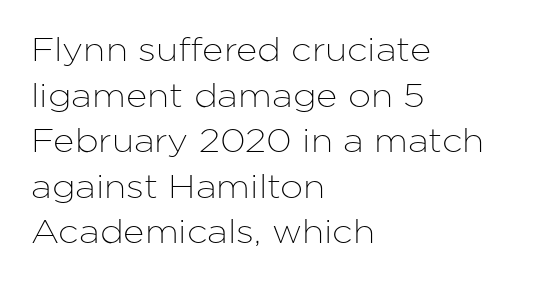
The image shows 33 px sans-serif type, upright; set left-aligned, normal line spacing (1.38x), normal letter spacing, not underlined; low stroke contrast and a medium x-height.
